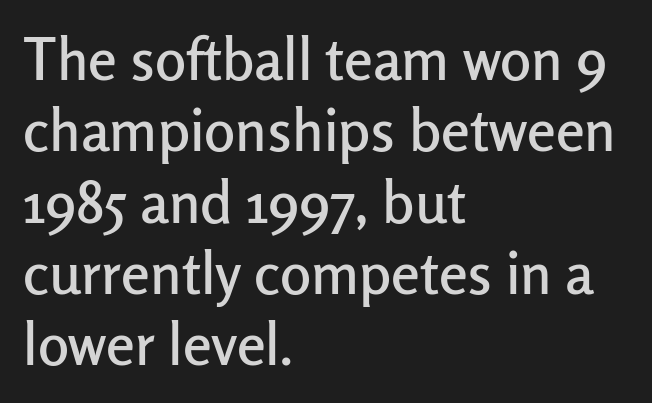
The image shows 58 px sans-serif type, upright; set left-aligned, line spacing 1.23x, normal letter spacing, not underlined; low stroke contrast and a medium x-height.
